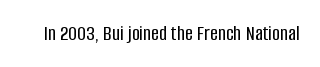
{"italic": "no", "underline": "no", "letter_spacing": "normal", "letter_spacing_em": 0.0, "glyph_px": 22}
